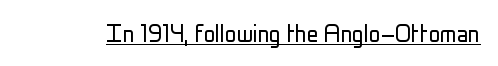
The image shows 29 px light, condensed sans-serif type, upright; set normal letter spacing, underlined; low stroke contrast and a medium x-height.
